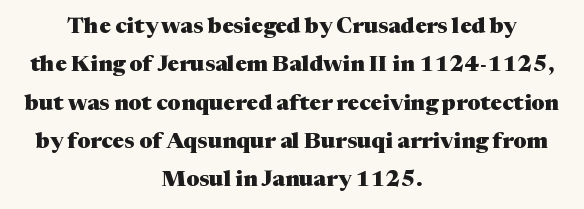
{"italic": "no", "bold": "yes", "underline": "no", "align": "center", "line_spacing_ratio": 1.74, "letter_spacing": "normal", "letter_spacing_em": 0.0, "glyph_px": 22}
